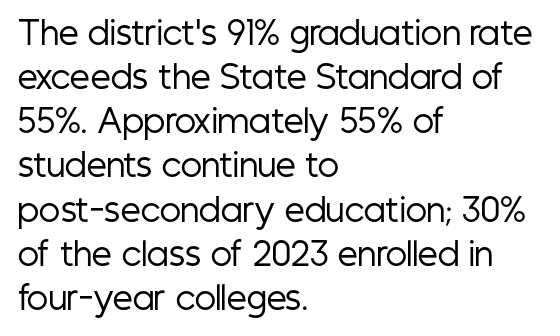
How would I describe the line gaps? Plain and ordinary. No italicization has been applied; the sample stays upright. This reads as an unemphasized weight, regular at the heaviest. A clean baseline with only descenders dipping below it.
